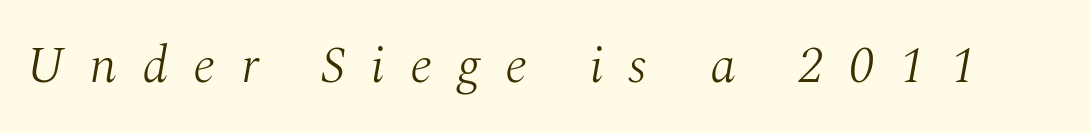
{"serif": "yes", "italic": "yes", "lean": "right", "slant_degrees": 10, "bold": "no", "weight": "light", "width": "normal", "stroke_contrast": "medium", "x_height": "medium", "monospaced": "no", "underline": "no", "letter_spacing": "wide", "letter_spacing_em": 0.48, "glyph_px": 52}
